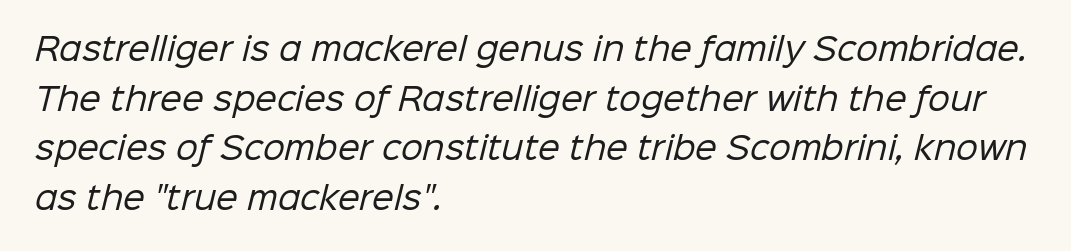
The image shows 31 px regular-weight sans-serif type; set left-aligned, normal line spacing (1.6x), normal letter spacing, not underlined; low stroke contrast and a medium x-height.
